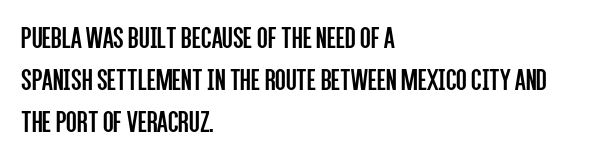
{"serif": "no", "italic": "no", "bold": "no", "weight": "regular", "width": "condensed", "stroke_contrast": "low", "x_height": "large", "monospaced": "no", "underline": "no", "align": "left", "line_spacing": "normal", "line_spacing_ratio": 1.36, "letter_spacing": "normal", "letter_spacing_em": 0.0, "glyph_px": 31}
